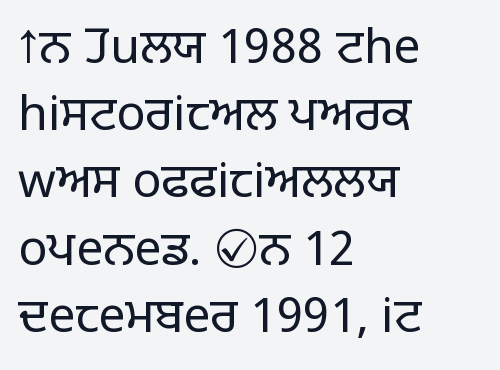
Posture: vertical. Ink coverage per letter is moderate at most. A classic flush-left, rag-right setting is used for this passage. Inter-character spacing is left at the font's built-in metrics. The passage shown is typeset with a sans-serif family. The designer left line spacing at the default.
